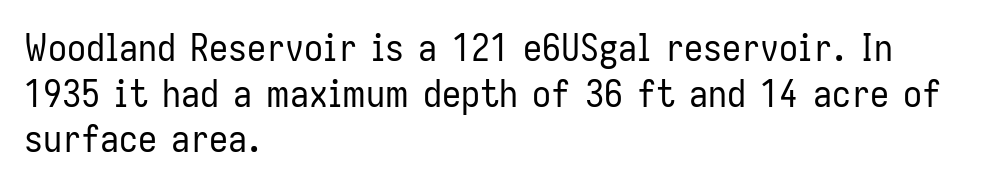
The image shows 38 px regular-weight, condensed sans-serif type, upright; set left-aligned, line spacing 1.2x, normal letter spacing, not underlined; low stroke contrast and a medium x-height.
